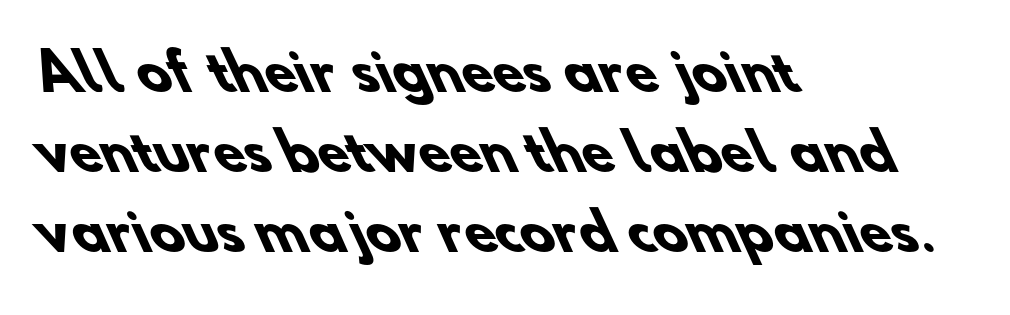
Q: Is the text bold? A: Yes.
Q: Is the typeface a serif or a sans-serif typeface? A: Sans-serif.
Q: Is the text underlined? A: No.
Q: How is the paragraph aligned? A: Left-aligned.
Q: Is the spacing between letters normal or unusually wide? A: Normal.
Q: Is the spacing between lines tight, normal or loose? A: Normal.
Q: Width (condensed, normal, or wide)? A: Normal.
Q: Stroke contrast? A: Low.
Q: x-height? A: Small.
Q: Monospaced? A: No.
